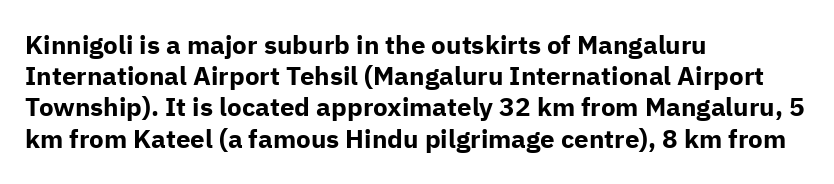
The image shows 26 px bold type, upright; set left-aligned, line spacing 1.2x, normal letter spacing, not underlined.
